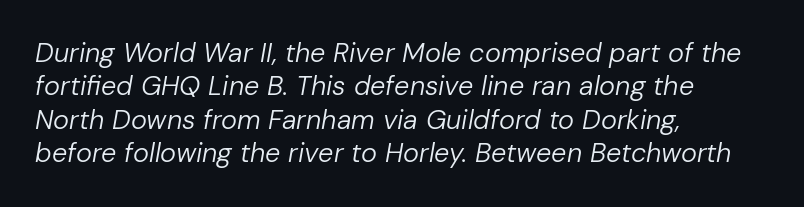
Q: Is the text bold? A: No.
Q: Is the text italic (slanted)? A: Yes, it leans right by about 10 degrees.
Q: Is the text underlined? A: No.
Q: How is the paragraph aligned? A: Left-aligned.
Q: Is the spacing between letters normal or unusually wide? A: Normal.
